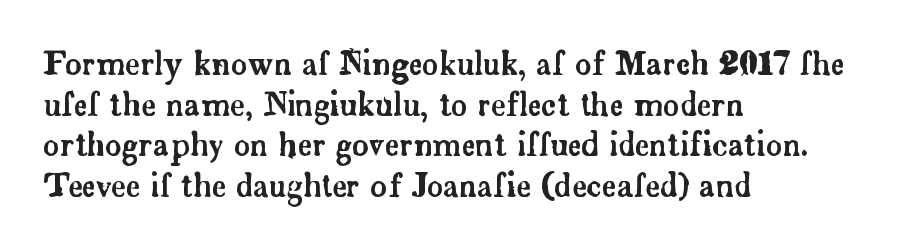
Each letter's strokes conclude with small projecting serifs. Compared with typical paragraphs, the rows here are spaced about the same. Decoration check: the copy has no underline. A typesetter would call this zero additional tracking.
